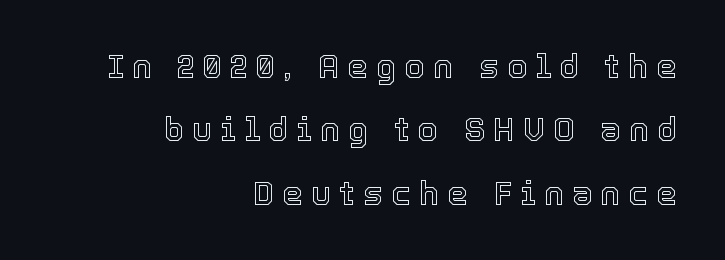
{"italic": "no", "width": "normal", "x_height": "medium", "monospaced": "no", "underline": "no", "align": "right", "line_spacing": "loose", "line_spacing_ratio": 1.92, "letter_spacing": "wide", "letter_spacing_em": 0.25, "glyph_px": 33}
